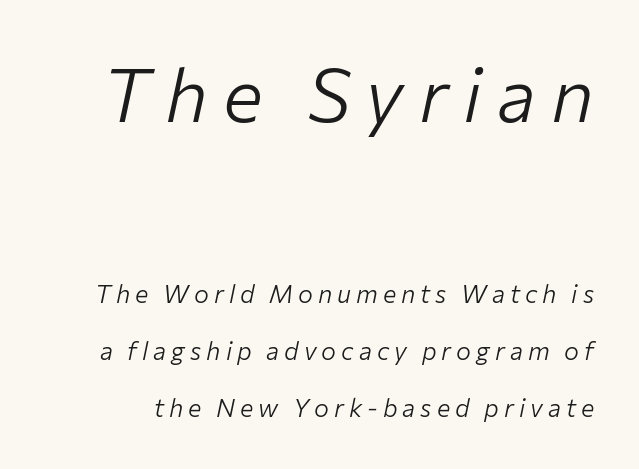
Q: Is the text bold? A: No.
Q: Is the text italic (slanted)? A: Yes, it leans right by about 12 degrees.
Q: Is the text underlined? A: No.
Q: Is the spacing between letters normal or unusually wide? A: Unusually wide.
Q: Is the spacing between lines tight, normal or loose? A: Loose.
Q: Which block of text is set in a larger size, the first (top) or the second (bottom)? A: The first (top) one.
Q: Width (condensed, normal, or wide)? A: Normal.
Q: Stroke contrast? A: Low.
Q: x-height? A: Medium.
Q: Monospaced? A: No.
